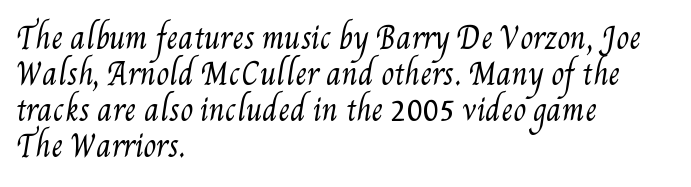
{"bold": "no", "weight": "regular", "width": "condensed", "stroke_contrast": "medium", "x_height": "small", "monospaced": "no", "underline": "no", "align": "left", "line_spacing_ratio": 1.24, "letter_spacing": "normal", "letter_spacing_em": 0.0, "glyph_px": 29}
